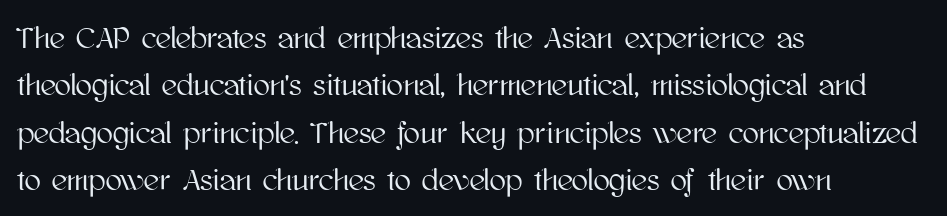
Q: Is the text italic (slanted)? A: No, it is upright.
Q: Is the text underlined? A: No.
Q: How is the paragraph aligned? A: Left-aligned.
Q: Is the spacing between letters normal or unusually wide? A: Normal.
Q: Is the spacing between lines tight, normal or loose? A: Normal.
Q: Width (condensed, normal, or wide)? A: Normal.
Q: Stroke contrast? A: High.
Q: x-height? A: Medium.
Q: Monospaced? A: No.
